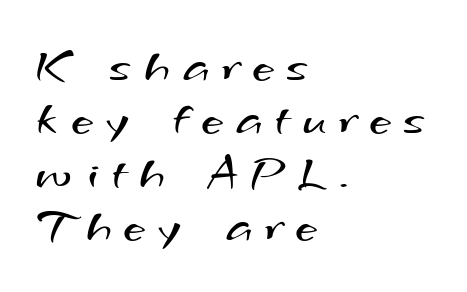
The image shows 49 px regular-weight, wide sans-serif type; set left-aligned, tight line spacing (1.09x), unusually wide letter spacing (+0.28 em), not underlined; medium stroke contrast and a small x-height.
